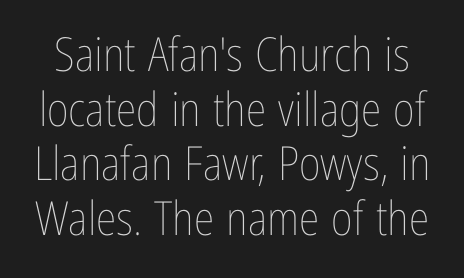
Q: Is the text bold? A: No.
Q: Is the text italic (slanted)? A: No, it is upright.
Q: Is the text underlined? A: No.
Q: Is the spacing between letters normal or unusually wide? A: Normal.
Q: Width (condensed, normal, or wide)? A: Condensed.
Q: Stroke contrast? A: Low.
Q: x-height? A: Medium.
Q: Monospaced? A: No.
